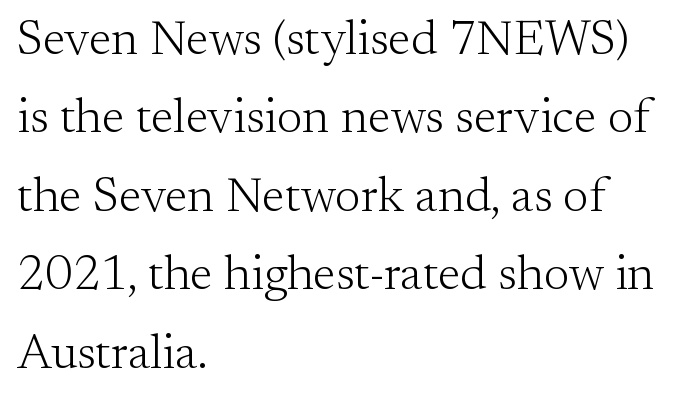
{"serif": "yes", "italic": "no", "bold": "no", "weight": "light", "width": "normal", "stroke_contrast": "medium", "x_height": "small", "monospaced": "no", "underline": "no", "align": "left", "line_spacing": "normal", "line_spacing_ratio": 1.6, "letter_spacing": "normal", "letter_spacing_em": 0.0, "glyph_px": 49}
